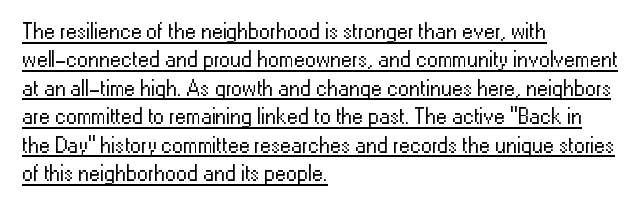
Q: Is the text bold? A: No.
Q: Is the text italic (slanted)? A: No, it is upright.
Q: Is the text underlined? A: Yes.
Q: How is the paragraph aligned? A: Left-aligned.
Q: Is the spacing between letters normal or unusually wide? A: Normal.
Q: Is the spacing between lines tight, normal or loose? A: Normal.
